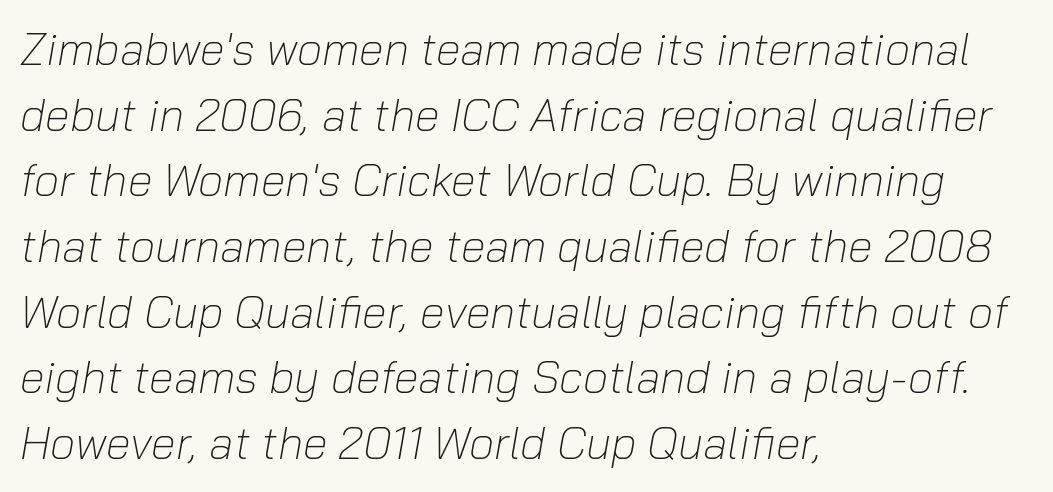
{"italic": "yes", "lean": "right", "slant_degrees": 10, "bold": "no", "weight": "light", "width": "normal", "stroke_contrast": "low", "x_height": "medium", "monospaced": "no", "underline": "no", "align": "left", "line_spacing": "normal", "line_spacing_ratio": 1.46, "letter_spacing": "normal", "letter_spacing_em": 0.0, "glyph_px": 45}
